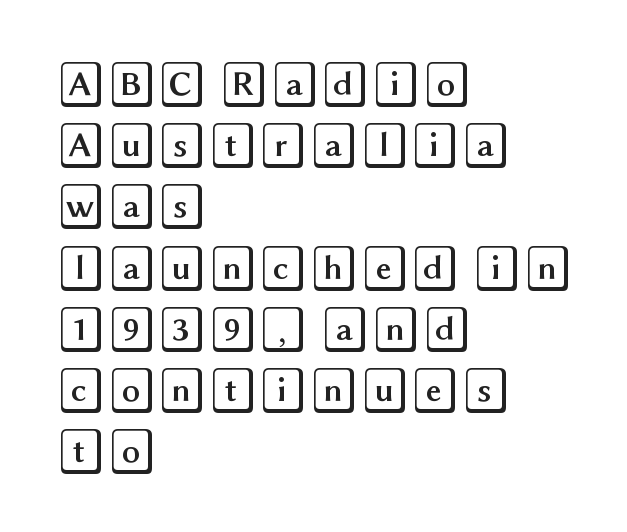
The image shows 46 px wide type, upright; set left-aligned, normal line spacing (1.33x), normal letter spacing, not underlined; a large x-height.
